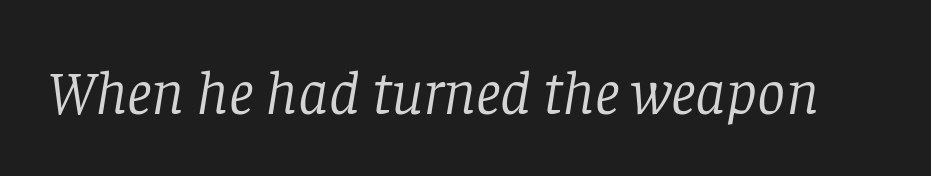
{"serif": "yes", "italic": "yes", "lean": "right", "slant_degrees": 8, "bold": "no", "weight": "light", "width": "normal", "stroke_contrast": "low", "x_height": "large", "monospaced": "no", "underline": "no", "letter_spacing": "normal", "letter_spacing_em": 0.0, "glyph_px": 63}
